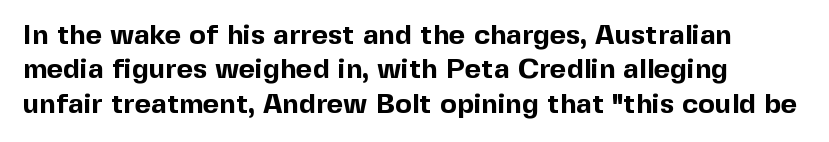
The letters sit at their default tracking, neither squeezed nor spread. Check where the strokes stop: nothing finishes them off — pure sans. Varying glyph widths throughout — classic text-font behaviour. The strokes are fattened all the way to bold.
